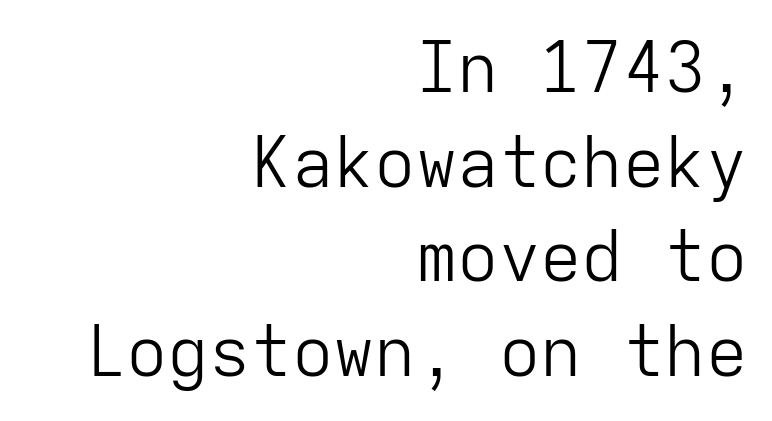
Q: Is the text bold? A: No.
Q: Is the text italic (slanted)? A: No, it is upright.
Q: Is the typeface a serif or a sans-serif typeface? A: Sans-serif.
Q: Is the text underlined? A: No.
Q: How is the paragraph aligned? A: Right-aligned.
Q: Is the spacing between letters normal or unusually wide? A: Normal.
Q: Is the spacing between lines tight, normal or loose? A: Normal.
Q: Width (condensed, normal, or wide)? A: Normal.
Q: Stroke contrast? A: Low.
Q: x-height? A: Medium.
Q: Monospaced? A: Yes.
